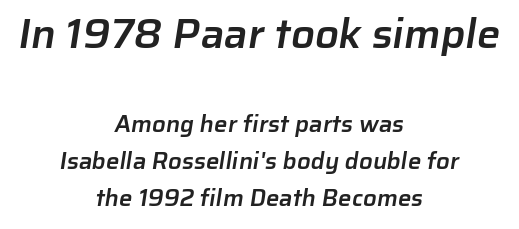
The image shows 42 px semibold sans-serif type; set centered, normal line spacing (1.54x), normal letter spacing, not underlined; the first (top) block is 1.75x larger; low stroke contrast and a medium x-height.
